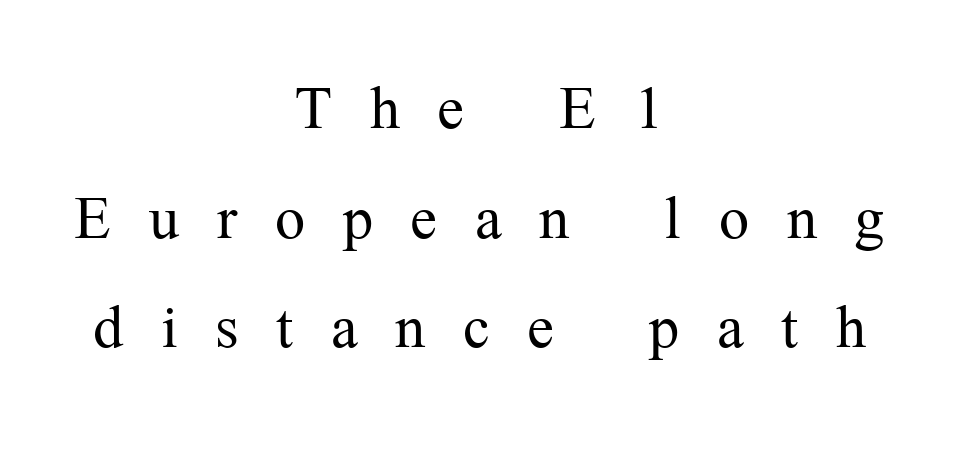
{"serif": "yes", "italic": "no", "bold": "no", "weight": "light", "width": "normal", "stroke_contrast": "medium", "x_height": "medium", "monospaced": "no", "underline": "no", "align": "center", "line_spacing": "normal", "line_spacing_ratio": 1.37, "letter_spacing": "wide", "letter_spacing_em": 0.47, "glyph_px": 80}
